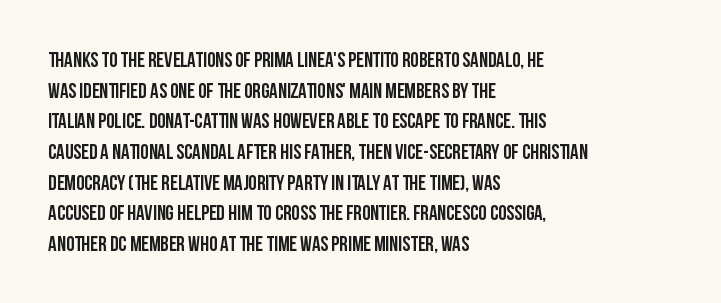
{"italic": "no", "bold": "yes", "underline": "no", "align": "left", "line_spacing": "normal", "line_spacing_ratio": 1.46, "letter_spacing": "normal", "letter_spacing_em": 0.0, "glyph_px": 21}
